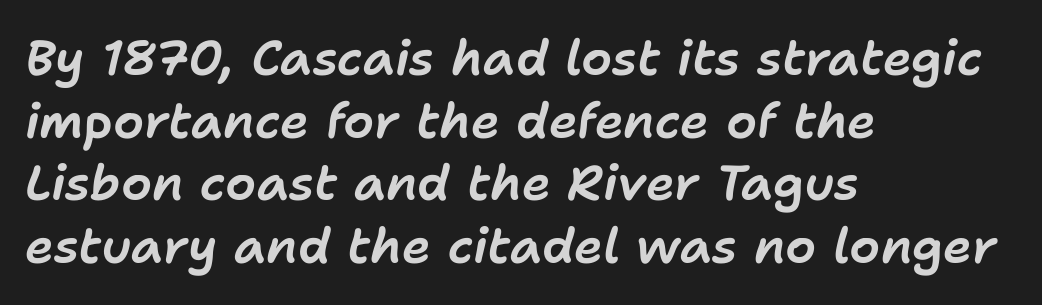
Q: Is the text italic (slanted)? A: Yes, it leans right by about 11 degrees.
Q: Is the text underlined? A: No.
Q: How is the paragraph aligned? A: Left-aligned.
Q: Is the spacing between letters normal or unusually wide? A: Normal.
Q: Is the spacing between lines tight, normal or loose? A: Normal.
Q: Width (condensed, normal, or wide)? A: Normal.
Q: Stroke contrast? A: Low.
Q: x-height? A: Medium.
Q: Monospaced? A: No.
